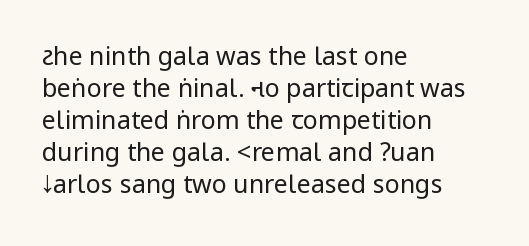
{"italic": "no", "bold": "no", "underline": "no", "align": "left", "line_spacing": "normal", "line_spacing_ratio": 1.28, "letter_spacing": "normal", "letter_spacing_em": 0.0, "glyph_px": 25}
